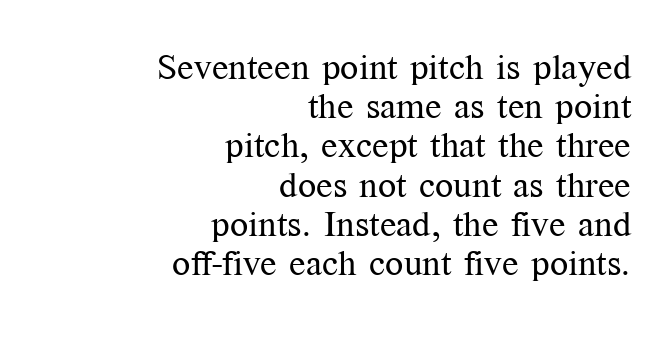
{"serif": "yes", "italic": "no", "bold": "no", "weight": "regular", "width": "normal", "stroke_contrast": "medium", "x_height": "medium", "monospaced": "no", "underline": "no", "align": "right", "line_spacing": "tight", "line_spacing_ratio": 1.09, "letter_spacing": "normal", "letter_spacing_em": 0.0, "glyph_px": 36}
